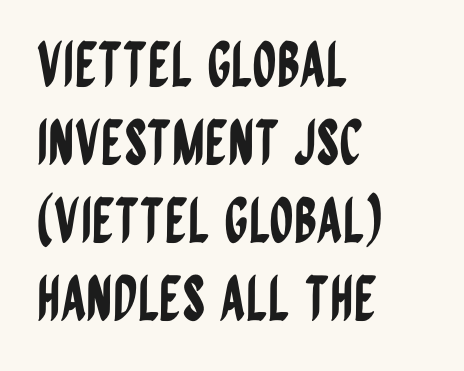
{"serif": "no", "italic": "no", "width": "condensed", "stroke_contrast": "low", "x_height": "large", "monospaced": "no", "underline": "no", "align": "left", "line_spacing": "normal", "line_spacing_ratio": 1.28, "letter_spacing": "normal", "letter_spacing_em": 0.0, "glyph_px": 61}
